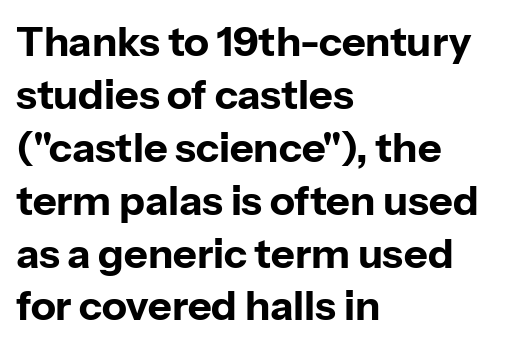
The image shows 41 px bold sans-serif type, upright; set left-aligned, normal line spacing (1.29x), normal letter spacing, not underlined; low stroke contrast and a medium x-height.
